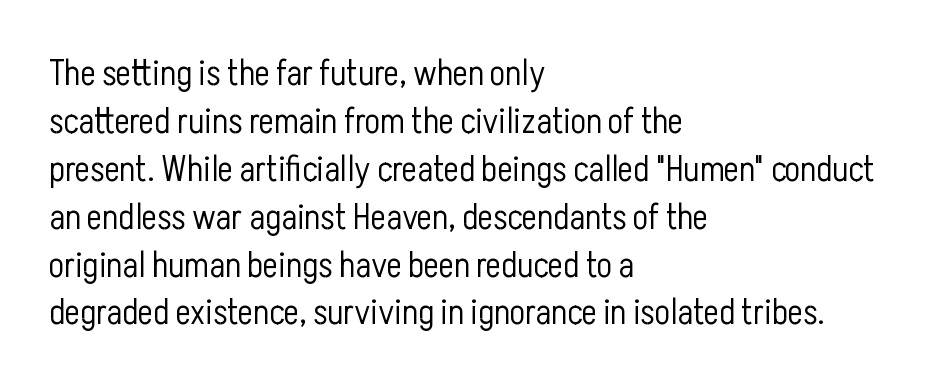
{"serif": "no", "italic": "no", "bold": "no", "weight": "light", "width": "condensed", "stroke_contrast": "low", "x_height": "medium", "monospaced": "no", "underline": "no", "align": "left", "line_spacing": "normal", "line_spacing_ratio": 1.33, "letter_spacing": "normal", "letter_spacing_em": 0.0, "glyph_px": 36}
